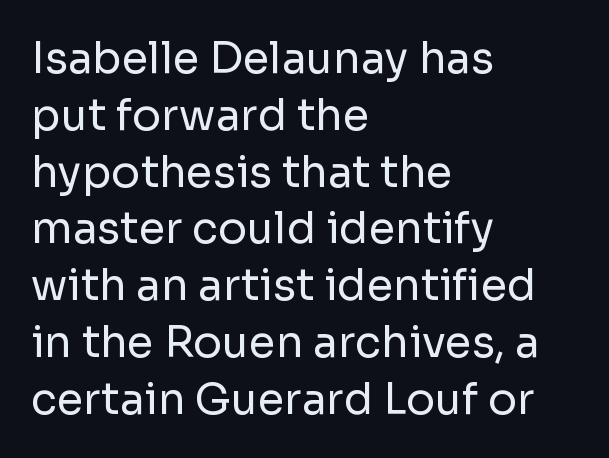
Q: Is the text bold? A: No.
Q: Is the text italic (slanted)? A: No, it is upright.
Q: Is the typeface a serif or a sans-serif typeface? A: Sans-serif.
Q: Is the text underlined? A: No.
Q: How is the paragraph aligned? A: Left-aligned.
Q: Is the spacing between letters normal or unusually wide? A: Normal.
Q: Is the spacing between lines tight, normal or loose? A: Normal.
Q: Width (condensed, normal, or wide)? A: Normal.
Q: Stroke contrast? A: Low.
Q: x-height? A: Medium.
Q: Monospaced? A: No.
